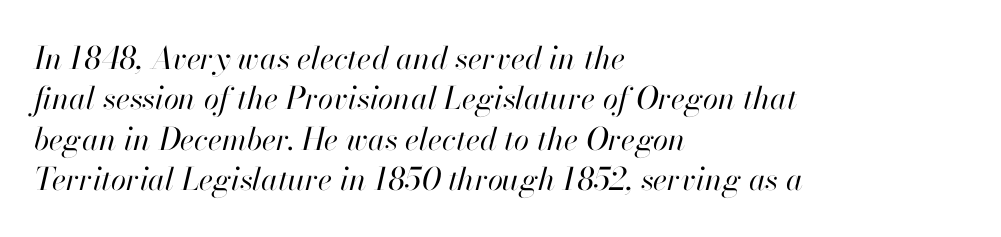
The image shows 31 px regular-weight type, italic (leaning right); set left-aligned, normal line spacing (1.3x), normal letter spacing, not underlined; high stroke contrast and a small x-height.
